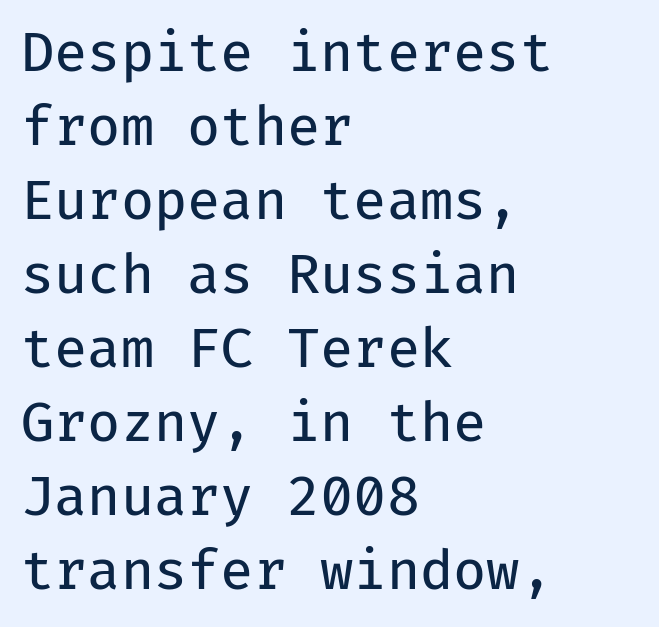
The image shows 54 px regular-weight sans-serif type, upright, monospaced; set left-aligned, normal line spacing (1.37x), normal letter spacing, not underlined; low stroke contrast and a medium x-height.
